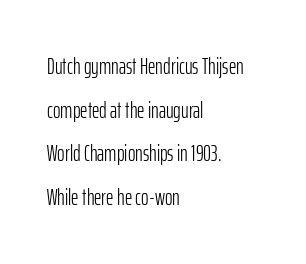
The image shows 23 px text type, upright; set left-aligned, loose line spacing (1.9x), normal letter spacing, not underlined.
